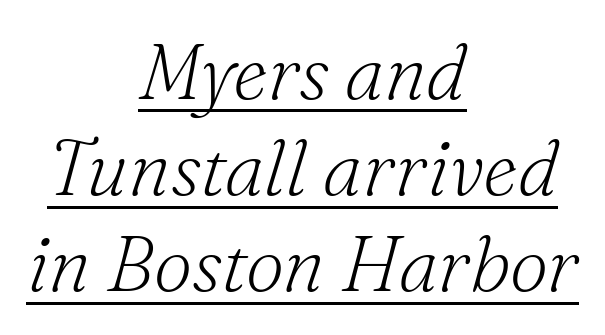
The font is comparable to plain body text, perhaps lighter. Yep, that's italic — everything's leaning. This block has exactly the height ordinary leading produces. Character widths vary here, with narrow letters taking less room than wide ones. The tracking reads as untouched default to a designer's eye. Does a line run under the words? Yes, clearly.
